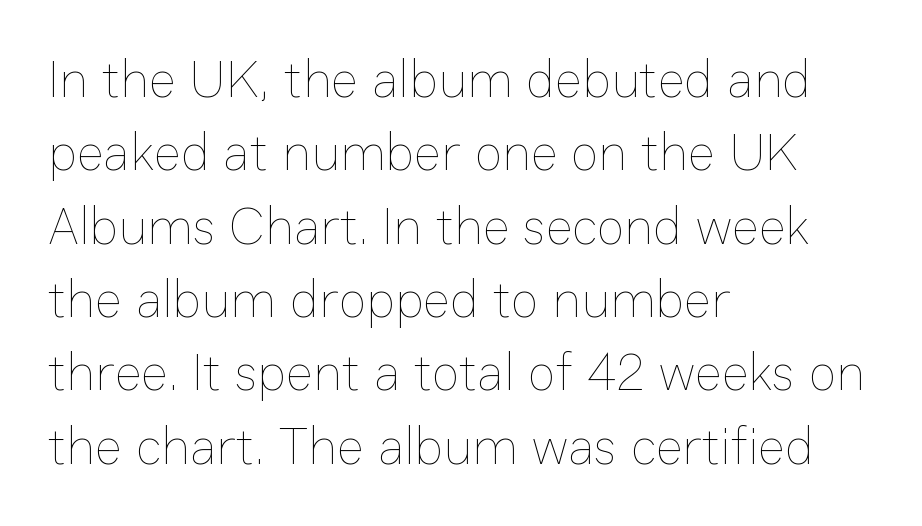
Q: Is the text bold? A: No.
Q: Is the text italic (slanted)? A: No, it is upright.
Q: Is the text underlined? A: No.
Q: How is the paragraph aligned? A: Left-aligned.
Q: Is the spacing between letters normal or unusually wide? A: Normal.
Q: Is the spacing between lines tight, normal or loose? A: Normal.
Q: Width (condensed, normal, or wide)? A: Normal.
Q: Stroke contrast? A: Low.
Q: x-height? A: Medium.
Q: Monospaced? A: No.
